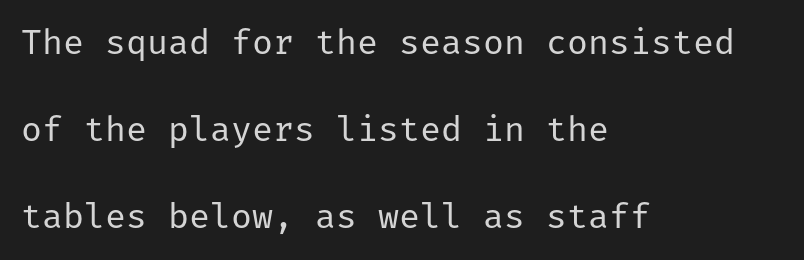
Q: Is the text bold? A: No.
Q: Is the text italic (slanted)? A: No, it is upright.
Q: Is the typeface a serif or a sans-serif typeface? A: Sans-serif.
Q: Is the text underlined? A: No.
Q: How is the paragraph aligned? A: Left-aligned.
Q: Is the spacing between letters normal or unusually wide? A: Normal.
Q: Is the spacing between lines tight, normal or loose? A: Loose.
Q: Width (condensed, normal, or wide)? A: Normal.
Q: Stroke contrast? A: Low.
Q: x-height? A: Medium.
